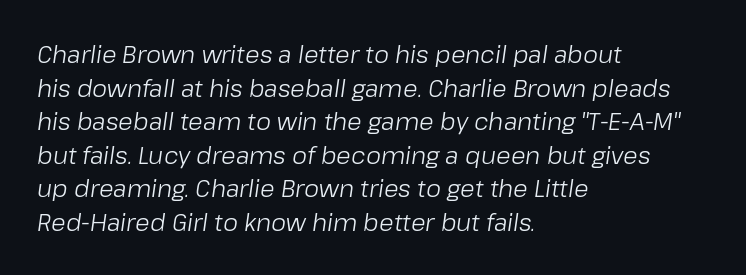
The image shows 24 px text type, italic (leaning right); set left-aligned, normal line spacing (1.4x), normal letter spacing, not underlined.
